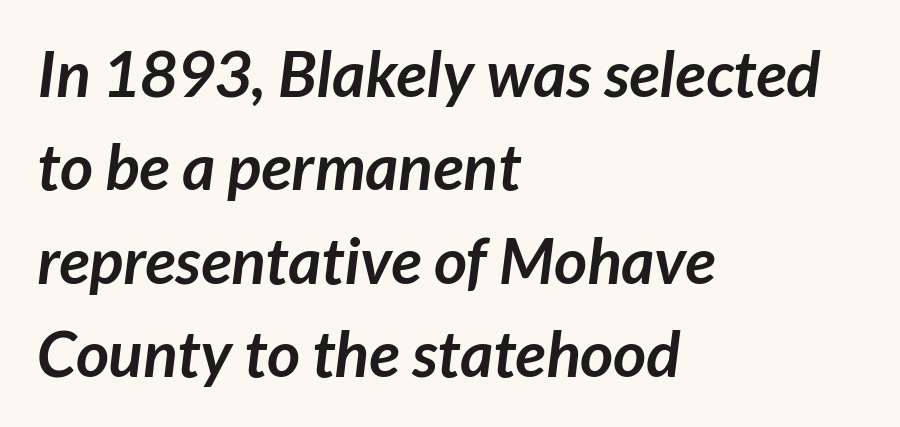
{"serif": "no", "bold": "yes", "weight": "semibold", "width": "normal", "stroke_contrast": "low", "x_height": "medium", "monospaced": "no", "underline": "no", "align": "left", "line_spacing": "normal", "line_spacing_ratio": 1.46, "letter_spacing": "normal", "letter_spacing_em": 0.0, "glyph_px": 64}
